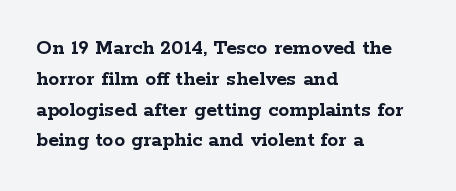
No italicization has been applied; the sample stays upright. The line-height multiplier appears to be the usual default. The face used here has the dense, thick strokes of a bold. Clear beneath every line of the passage. Each word holds together tightly as a unit, with standard inter-letter gaps. The typesetter chose a ragged-right arrangement here.
